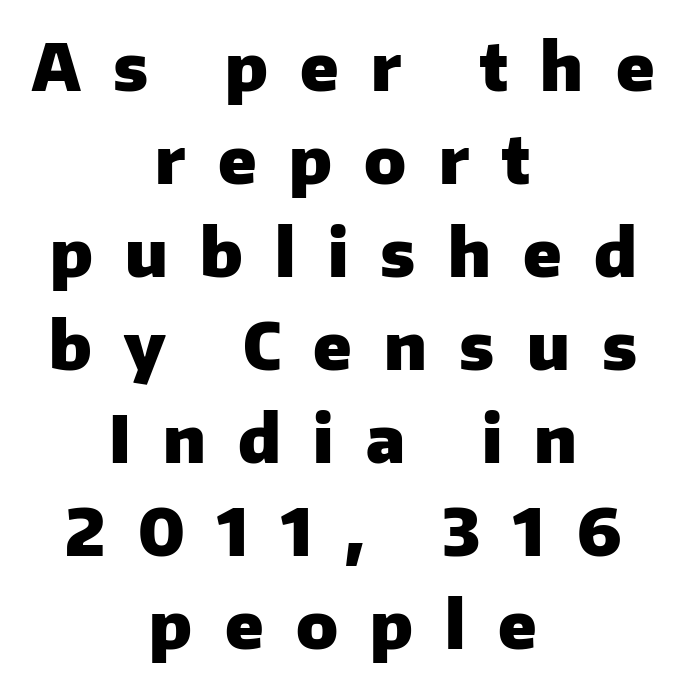
Does extra space separate the letters? Yes, quite a lot of it. Spacing verdict: proportional, widths tailored to each character. Quick note: underline off. A full-strength bold gives these letters their thick strokes. The passage shown is typeset with a sans-serif family.
